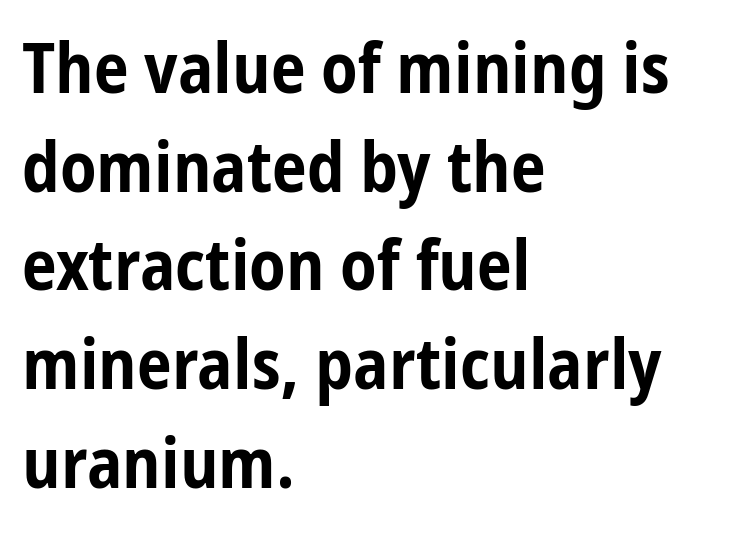
Letterform terminals end flat and unadorned throughout the passage. The lettering holds an erect, upright posture throughout. The paragraph has a hard left edge and a soft right edge. The passage shown has conventional tracking throughout.
